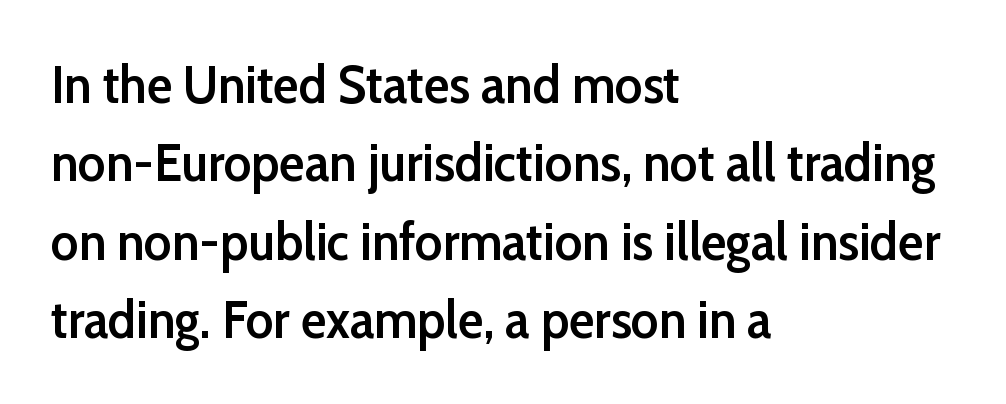
{"serif": "no", "italic": "no", "bold": "semi", "weight": "semibold", "width": "normal", "stroke_contrast": "low", "x_height": "medium", "monospaced": "no", "underline": "no", "align": "left", "line_spacing": "normal", "line_spacing_ratio": 1.48, "letter_spacing": "normal", "letter_spacing_em": 0.0, "glyph_px": 53}
